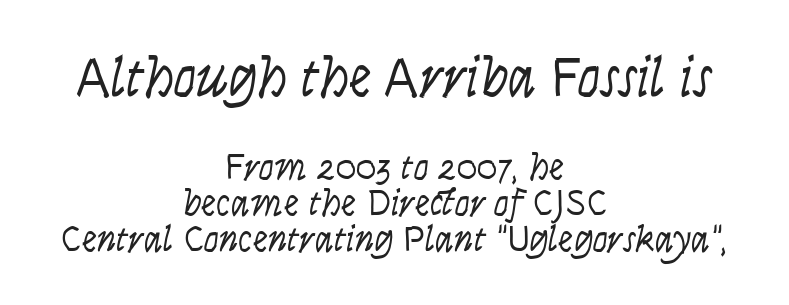
{"italic": "yes", "lean": "right", "slant_degrees": 9, "bold": "no", "weight": "light", "width": "condensed", "stroke_contrast": "low", "x_height": "large", "monospaced": "no", "underline": "no", "align": "center", "line_spacing": "tight", "line_spacing_ratio": 0.95, "letter_spacing": "normal", "letter_spacing_em": 0.0, "larger_block": "first", "size_ratio": 1.5, "glyph_px": 57}
